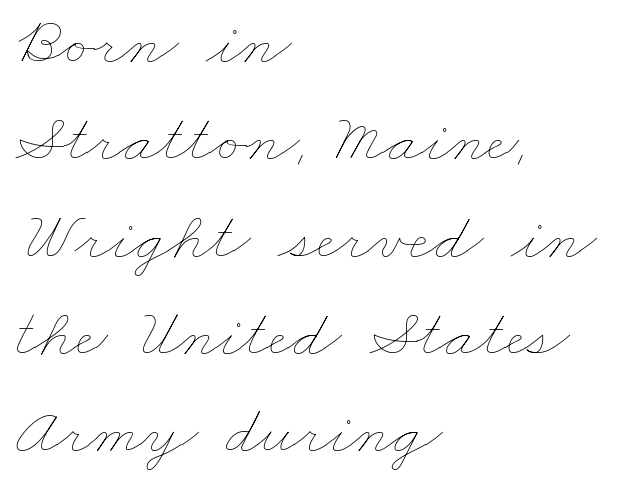
Q: Is the text bold? A: No.
Q: Is the text underlined? A: No.
Q: How is the paragraph aligned? A: Left-aligned.
Q: Is the spacing between letters normal or unusually wide? A: Normal.
Q: Is the spacing between lines tight, normal or loose? A: Normal.
Q: Width (condensed, normal, or wide)? A: Wide.
Q: Stroke contrast? A: Low.
Q: x-height? A: Small.
Q: Monospaced? A: No.
